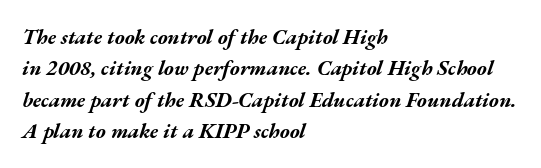
Q: Is the text bold? A: Yes.
Q: Is the text italic (slanted)? A: Yes, it leans right by about 17 degrees.
Q: Is the text underlined? A: No.
Q: How is the paragraph aligned? A: Left-aligned.
Q: Is the spacing between letters normal or unusually wide? A: Normal.
Q: Is the spacing between lines tight, normal or loose? A: Normal.
